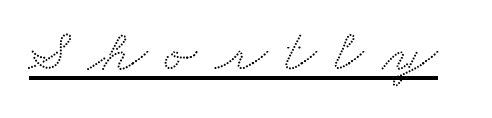
Q: Is the typeface a serif or a sans-serif typeface? A: Serif.
Q: Is the text underlined? A: Yes.
Q: Is the spacing between letters normal or unusually wide? A: Unusually wide.
Q: Width (condensed, normal, or wide)? A: Wide.
Q: Stroke contrast? A: Medium.
Q: x-height? A: Small.
Q: Monospaced? A: No.
